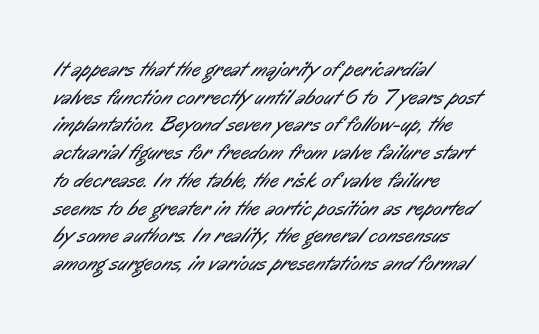
The image shows 22 px text type; set left-aligned, normal line spacing (1.26x), normal letter spacing, not underlined.
